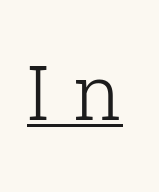
{"serif": "yes", "italic": "no", "bold": "no", "weight": "light", "width": "normal", "stroke_contrast": "low", "x_height": "medium", "monospaced": "no", "underline": "yes", "letter_spacing": "wide", "letter_spacing_em": 0.31, "glyph_px": 76}
